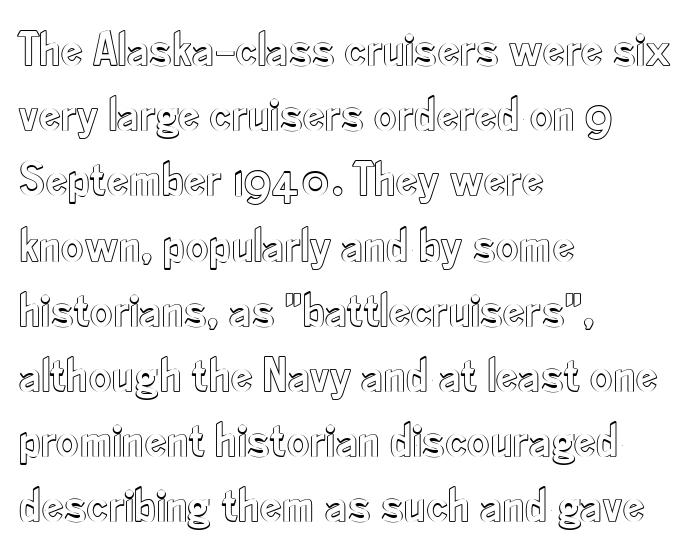
Observe the ordinary spacing: letters are neighbours, not strangers. Note the varied advance widths — an 'i' is clearly narrower than an 'm'. The axis of the letterforms is exactly vertical. Descender tails drop into unmarked territory.
